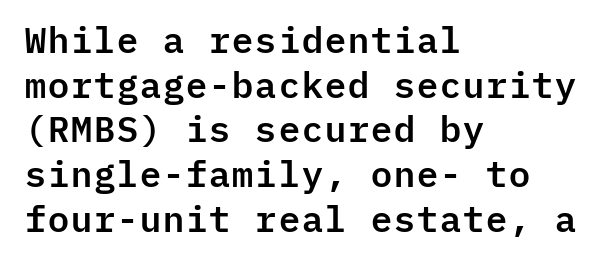
The image shows 36 px sans-serif type, upright, monospaced; set left-aligned, line spacing 1.24x, normal letter spacing, not underlined; low stroke contrast and a medium x-height.
